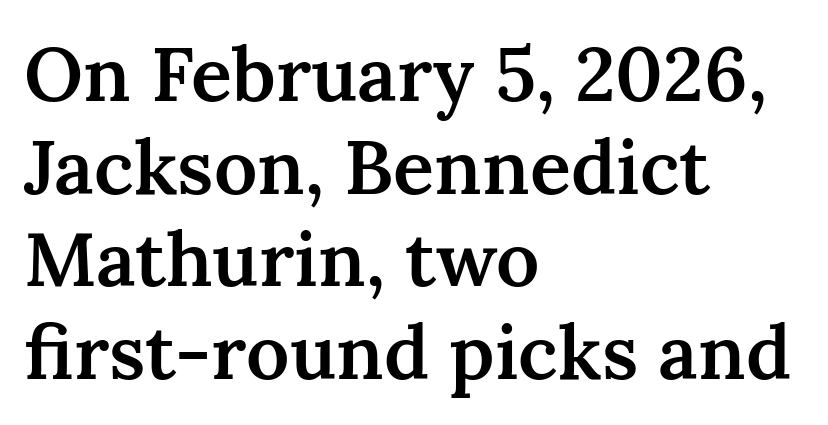
{"serif": "yes", "italic": "no", "bold": "semi", "weight": "semibold", "width": "normal", "stroke_contrast": "medium", "x_height": "medium", "monospaced": "no", "underline": "no", "align": "left", "line_spacing_ratio": 1.22, "letter_spacing": "normal", "letter_spacing_em": 0.0, "glyph_px": 76}
